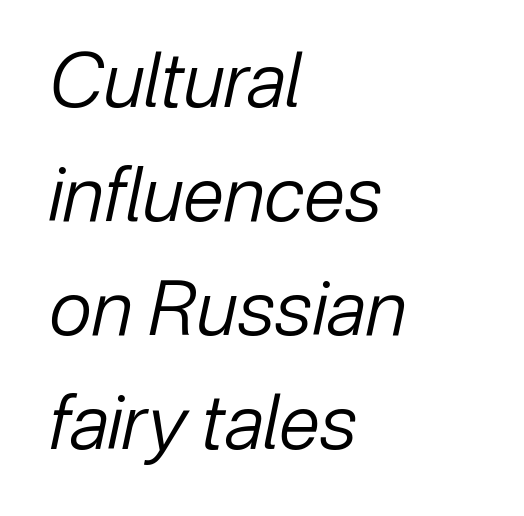
The image shows 75 px regular-weight type, italic (leaning right); set left-aligned, normal line spacing (1.52x), normal letter spacing, not underlined; low stroke contrast and a medium x-height.
